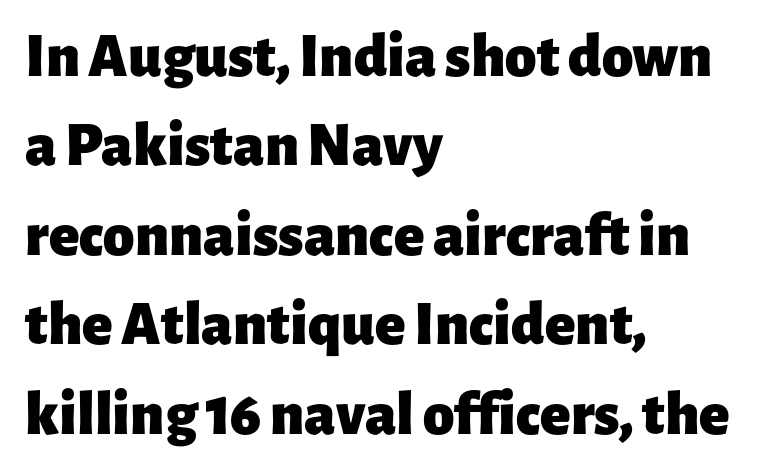
Summary of weight: heavy, a full bold. Varying glyph widths throughout — classic text-font behaviour. If you drew a line through each stem, it would be perfectly vertical. This sample uses a sans-serif face. Leading: standard.
